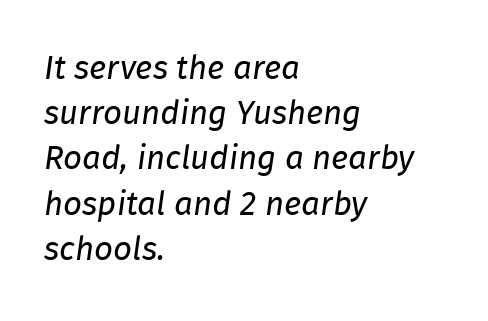
The image shows 33 px regular-weight type, italic (leaning right); set left-aligned, normal line spacing (1.37x), normal letter spacing, not underlined; low stroke contrast and a medium x-height.
